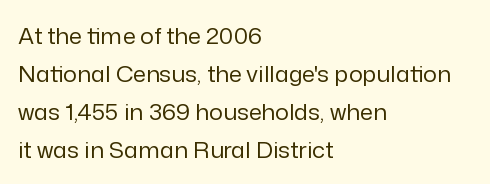
Q: Is the text bold? A: No.
Q: Is the text italic (slanted)? A: No, it is upright.
Q: Is the text underlined? A: No.
Q: How is the paragraph aligned? A: Left-aligned.
Q: Is the spacing between letters normal or unusually wide? A: Normal.
Q: Is the spacing between lines tight, normal or loose? A: Normal.
